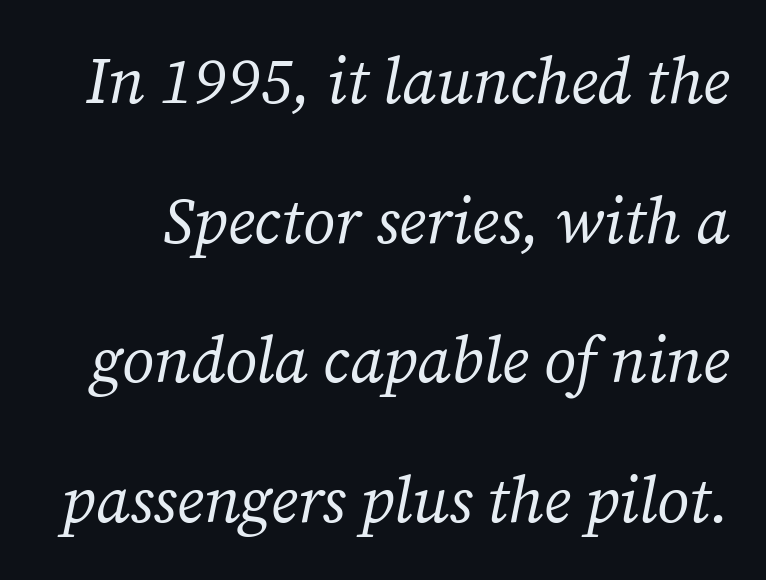
{"serif": "yes", "italic": "yes", "lean": "right", "slant_degrees": 12, "bold": "no", "weight": "regular", "width": "normal", "stroke_contrast": "medium", "x_height": "medium", "monospaced": "no", "underline": "no", "line_spacing": "loose", "line_spacing_ratio": 2.18, "letter_spacing": "normal", "letter_spacing_em": 0.0, "glyph_px": 64}
